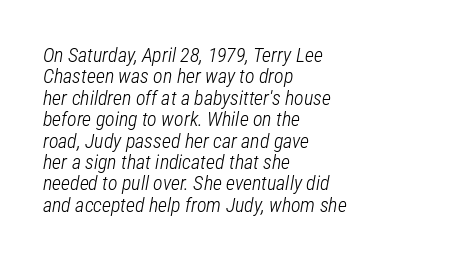
The image shows 20 px text type, italic (leaning right); set left-aligned, tight line spacing (1.07x), normal letter spacing, not underlined.
